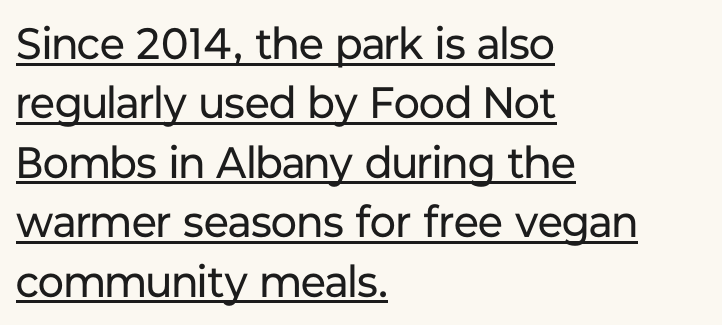
Q: Is the text bold? A: No.
Q: Is the text italic (slanted)? A: No, it is upright.
Q: Is the typeface a serif or a sans-serif typeface? A: Sans-serif.
Q: Is the text underlined? A: Yes.
Q: How is the paragraph aligned? A: Left-aligned.
Q: Is the spacing between letters normal or unusually wide? A: Normal.
Q: Is the spacing between lines tight, normal or loose? A: Normal.
Q: Width (condensed, normal, or wide)? A: Normal.
Q: Stroke contrast? A: Low.
Q: x-height? A: Medium.
Q: Monospaced? A: No.
